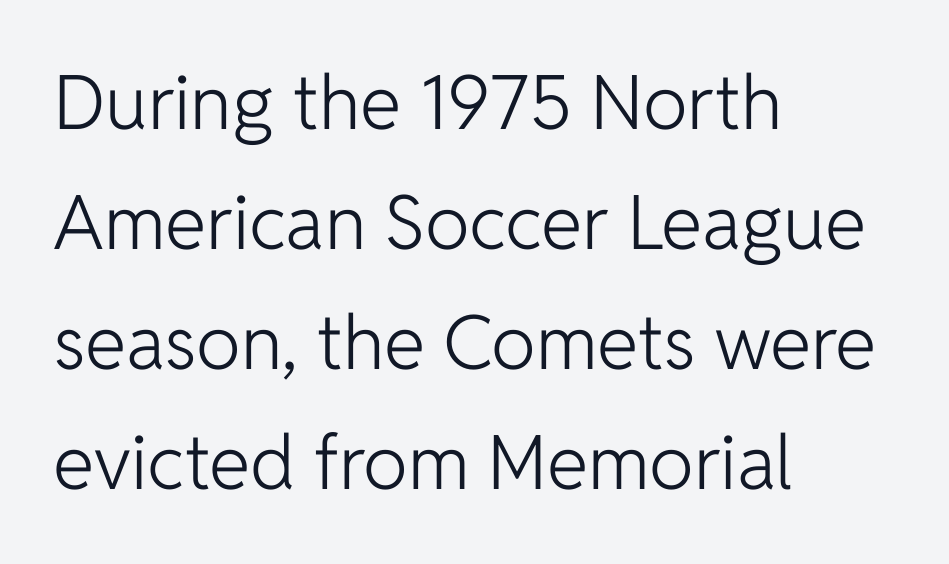
Q: Is the text bold? A: No.
Q: Is the text italic (slanted)? A: No, it is upright.
Q: Is the typeface a serif or a sans-serif typeface? A: Sans-serif.
Q: Is the text underlined? A: No.
Q: How is the paragraph aligned? A: Left-aligned.
Q: Is the spacing between letters normal or unusually wide? A: Normal.
Q: Is the spacing between lines tight, normal or loose? A: Normal.
Q: Width (condensed, normal, or wide)? A: Normal.
Q: Stroke contrast? A: Low.
Q: x-height? A: Medium.
Q: Monospaced? A: No.
